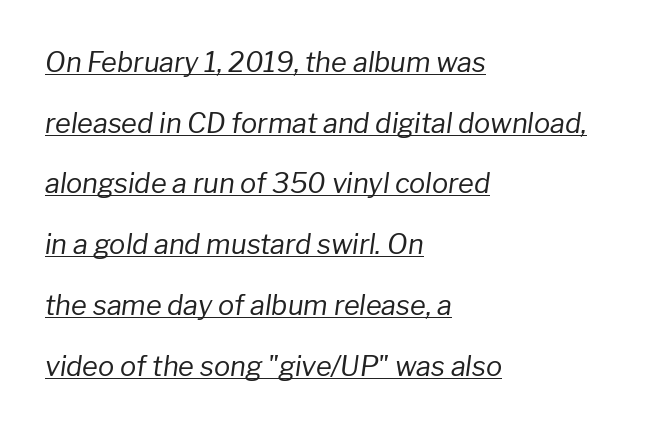
The image shows 27 px text type, italic (leaning right); set left-aligned, loose line spacing (2.25x), normal letter spacing, underlined.
